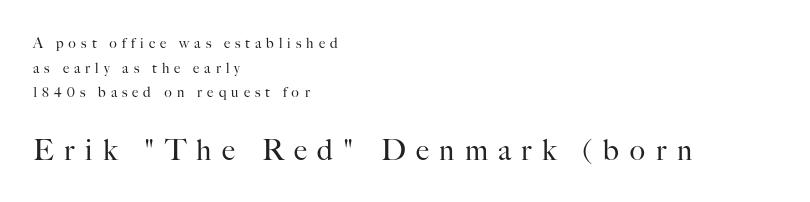
The image shows 29 px regular-weight serif type, upright; set left-aligned, line spacing 1.76x, unusually wide letter spacing (+0.36 em), not underlined; the second (bottom) block is 2.07x larger; high stroke contrast and a small x-height.
